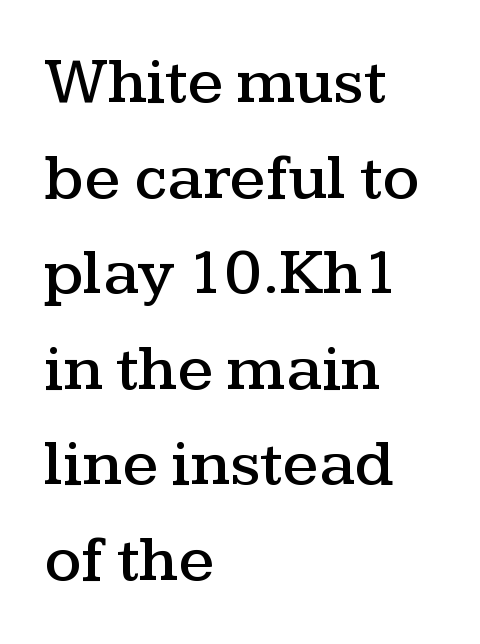
{"serif": "yes", "italic": "no", "width": "wide", "stroke_contrast": "medium", "x_height": "medium", "monospaced": "no", "underline": "no", "align": "left", "line_spacing": "normal", "line_spacing_ratio": 1.47, "letter_spacing": "normal", "letter_spacing_em": 0.0, "glyph_px": 65}
